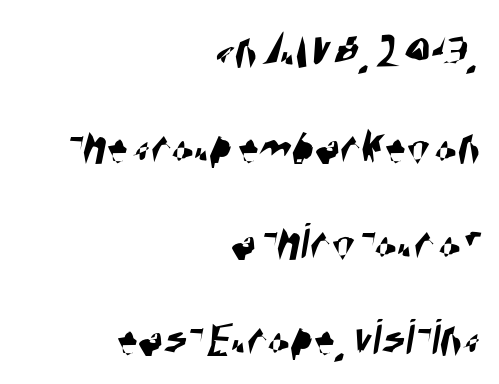
The image shows 53 px condensed sans-serif type; set right-aligned, line spacing 1.81x, normal letter spacing, not underlined; high stroke contrast and a large x-height.
